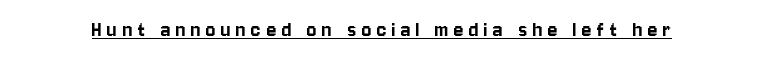
{"italic": "no", "underline": "yes", "letter_spacing": "wide", "letter_spacing_em": 0.23, "glyph_px": 23}
